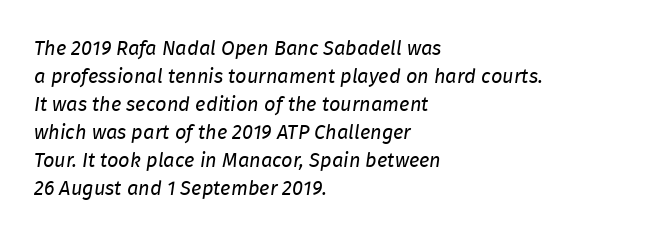
The image shows 20 px text type, italic (leaning right); set left-aligned, normal line spacing (1.4x), normal letter spacing, not underlined.
